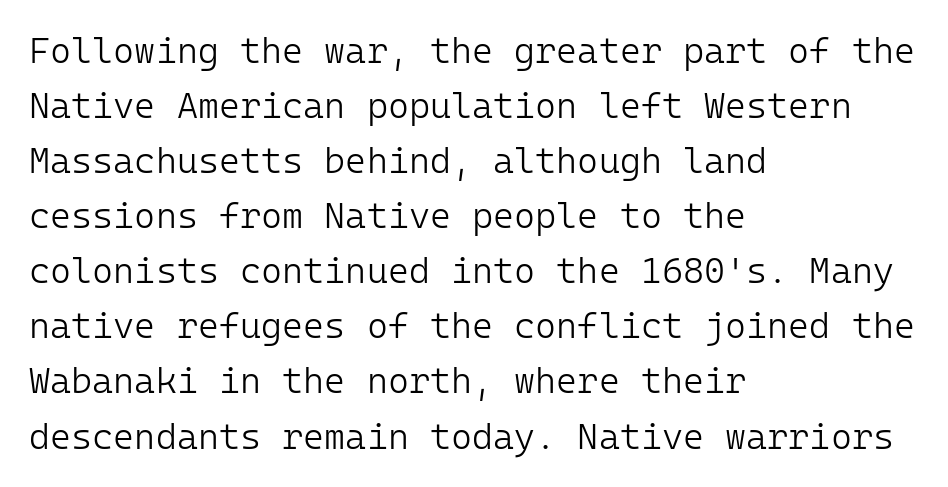
Q: Is the text bold? A: No.
Q: Is the text italic (slanted)? A: No, it is upright.
Q: Is the typeface a serif or a sans-serif typeface? A: Sans-serif.
Q: Is the text underlined? A: No.
Q: How is the paragraph aligned? A: Left-aligned.
Q: Is the spacing between letters normal or unusually wide? A: Normal.
Q: Is the spacing between lines tight, normal or loose? A: Normal.
Q: Width (condensed, normal, or wide)? A: Normal.
Q: Stroke contrast? A: Low.
Q: x-height? A: Medium.
Q: Monospaced? A: Yes.
